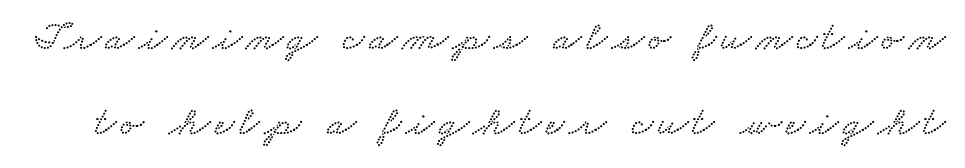
A clean baseline with only descenders dipping below it. The face used here is proportionally spaced, like ordinary book or web type. The rendering uses a large line-height, opening up the rows.
